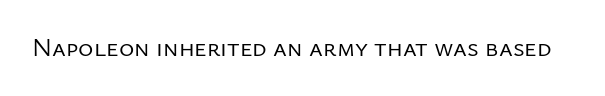
Q: Is the text bold? A: No.
Q: Is the text italic (slanted)? A: No, it is upright.
Q: Is the text underlined? A: No.
Q: Is the spacing between letters normal or unusually wide? A: Normal.
